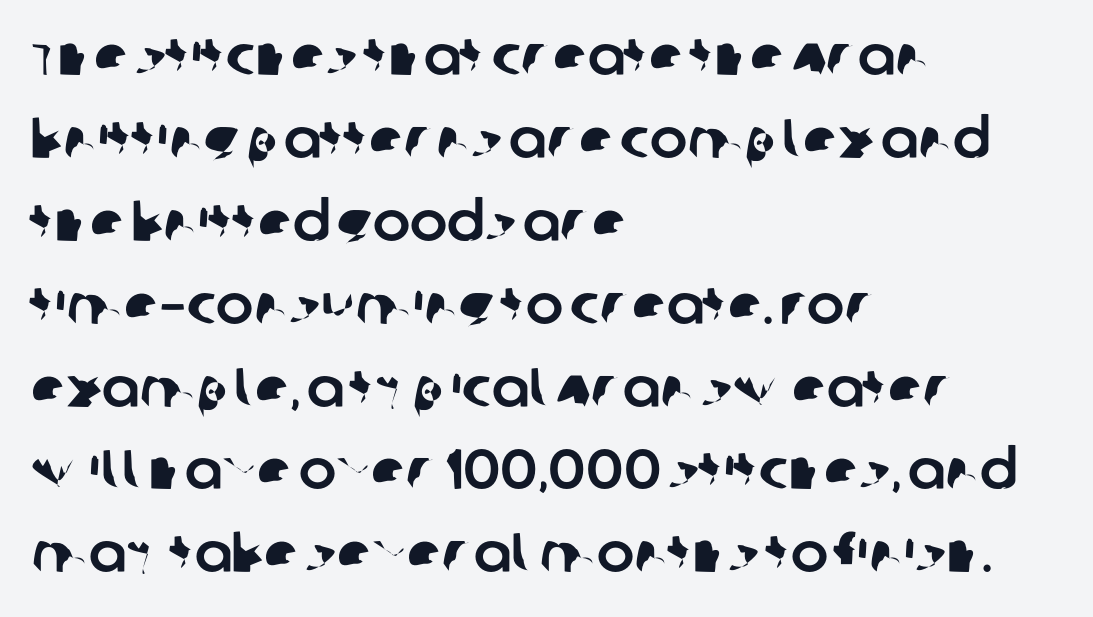
Q: Is the typeface a serif or a sans-serif typeface? A: Sans-serif.
Q: Is the text underlined? A: No.
Q: How is the paragraph aligned? A: Left-aligned.
Q: Is the spacing between letters normal or unusually wide? A: Normal.
Q: Is the spacing between lines tight, normal or loose? A: Normal.
Q: Width (condensed, normal, or wide)? A: Normal.
Q: Stroke contrast? A: Low.
Q: x-height? A: Large.
Q: Monospaced? A: No.
